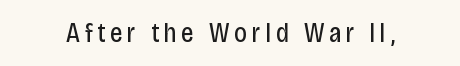
The space directly below the letters is spotless. The letters look calm and open, with moderate or lighter stems. Notice how the stems are strictly vertical — no italics here.
